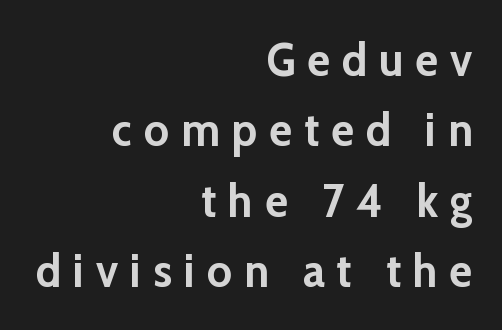
Q: Is the text bold? A: Yes.
Q: Is the text italic (slanted)? A: No, it is upright.
Q: Is the typeface a serif or a sans-serif typeface? A: Sans-serif.
Q: Is the text underlined? A: No.
Q: How is the paragraph aligned? A: Right-aligned.
Q: Is the spacing between letters normal or unusually wide? A: Unusually wide.
Q: Is the spacing between lines tight, normal or loose? A: Normal.
Q: Width (condensed, normal, or wide)? A: Normal.
Q: Stroke contrast? A: Low.
Q: x-height? A: Medium.
Q: Monospaced? A: No.
